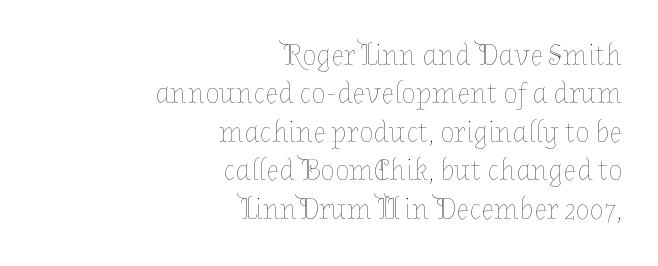
The image shows 30 px thin type, upright; set right-aligned, normal line spacing (1.28x), normal letter spacing, not underlined; low stroke contrast and a medium x-height.
